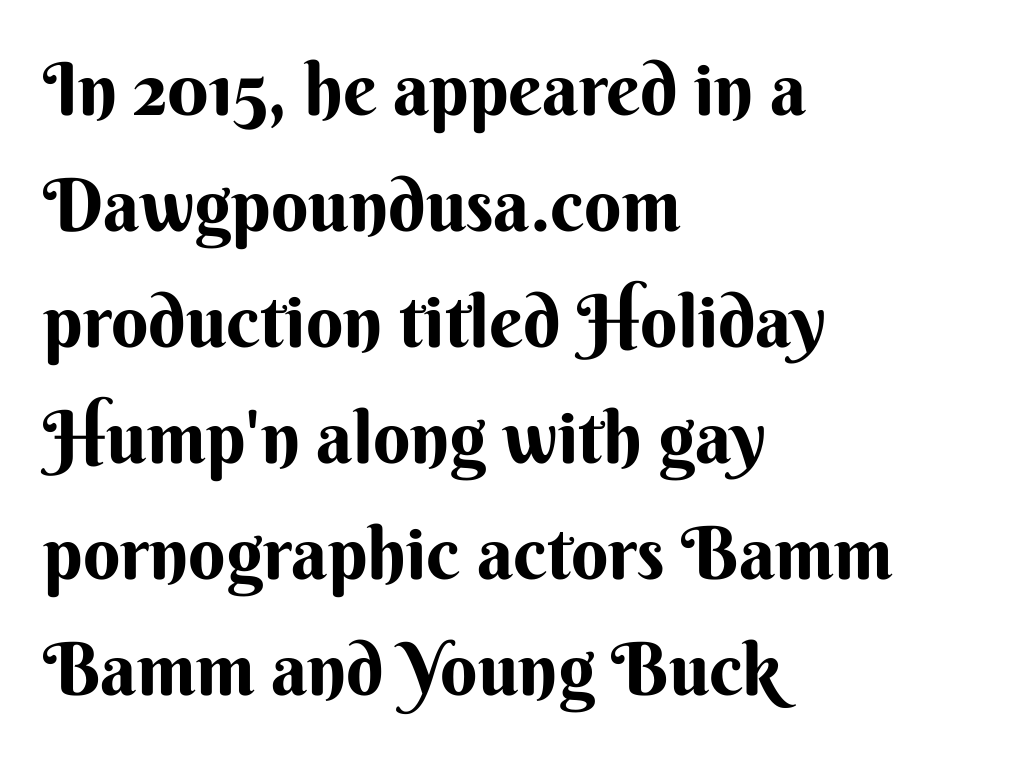
The image shows 73 px bold sans-serif type, upright; set left-aligned, normal line spacing (1.59x), normal letter spacing, not underlined; medium stroke contrast and a small x-height.
